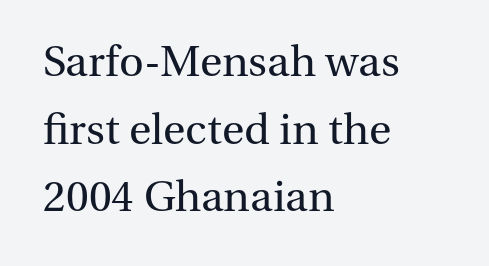
Q: Is the text bold? A: No.
Q: Is the text italic (slanted)? A: No, it is upright.
Q: Is the typeface a serif or a sans-serif typeface? A: Serif.
Q: Is the text underlined? A: No.
Q: How is the paragraph aligned? A: Left-aligned.
Q: Is the spacing between letters normal or unusually wide? A: Normal.
Q: Is the spacing between lines tight, normal or loose? A: Normal.
Q: Width (condensed, normal, or wide)? A: Normal.
Q: Stroke contrast? A: Medium.
Q: x-height? A: Medium.
Q: Monospaced? A: No.
